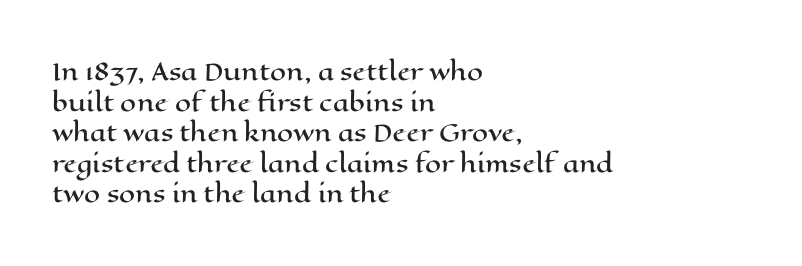
{"italic": "no", "underline": "no", "align": "left", "line_spacing": "normal", "line_spacing_ratio": 1.33, "letter_spacing": "normal", "letter_spacing_em": 0.0, "glyph_px": 23}
